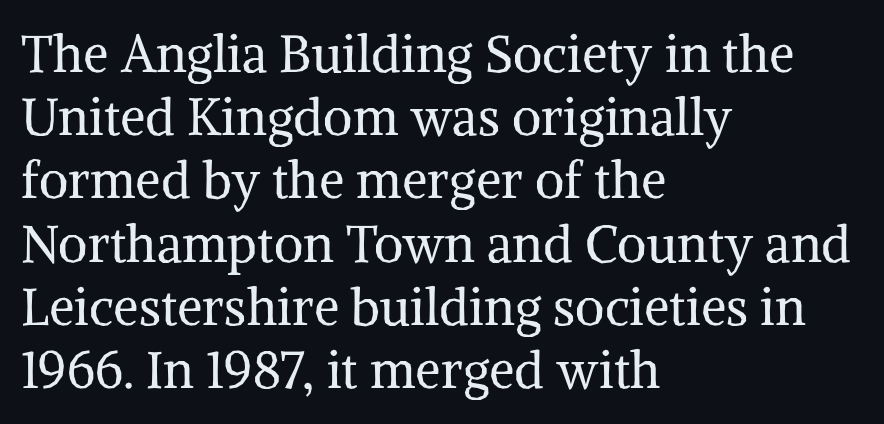
{"serif": "yes", "italic": "no", "bold": "no", "weight": "regular", "width": "normal", "stroke_contrast": "medium", "x_height": "medium", "monospaced": "no", "underline": "no", "align": "left", "line_spacing_ratio": 1.24, "letter_spacing": "normal", "letter_spacing_em": 0.0, "glyph_px": 51}
